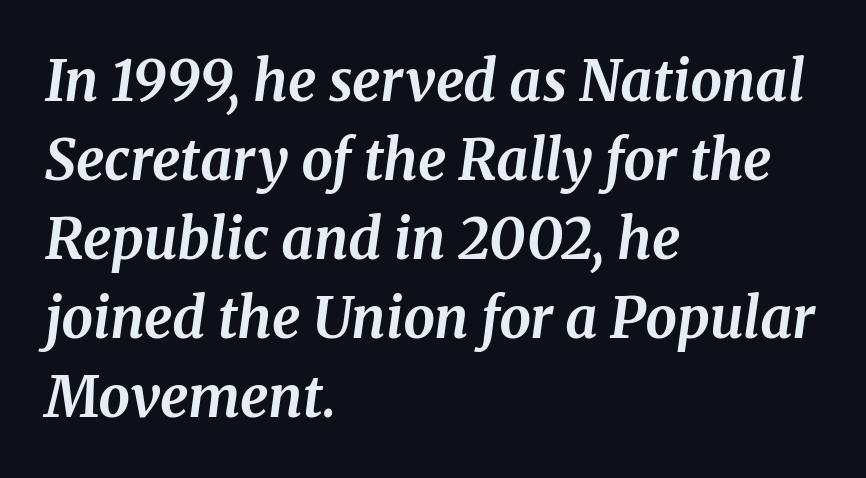
{"serif": "yes", "italic": "yes", "lean": "right", "slant_degrees": 8, "bold": "yes", "weight": "bold", "width": "normal", "stroke_contrast": "medium", "x_height": "medium", "monospaced": "no", "underline": "no", "align": "left", "line_spacing": "normal", "line_spacing_ratio": 1.41, "letter_spacing": "normal", "letter_spacing_em": 0.0, "glyph_px": 56}
